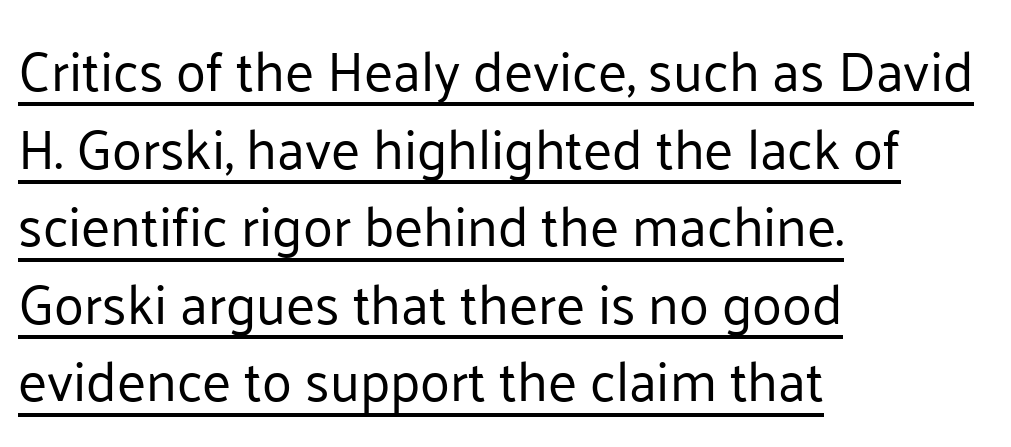
The image shows 55 px regular-weight sans-serif type, upright; set left-aligned, normal line spacing (1.41x), normal letter spacing, underlined; low stroke contrast and a medium x-height.
